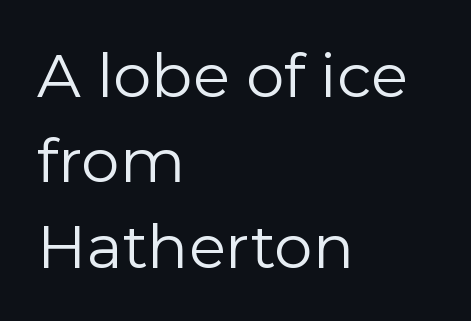
Q: Is the text bold? A: No.
Q: Is the text italic (slanted)? A: No, it is upright.
Q: Is the typeface a serif or a sans-serif typeface? A: Sans-serif.
Q: Is the text underlined? A: No.
Q: How is the paragraph aligned? A: Left-aligned.
Q: Is the spacing between letters normal or unusually wide? A: Normal.
Q: Is the spacing between lines tight, normal or loose? A: Normal.
Q: Width (condensed, normal, or wide)? A: Normal.
Q: Stroke contrast? A: Low.
Q: x-height? A: Medium.
Q: Monospaced? A: No.
